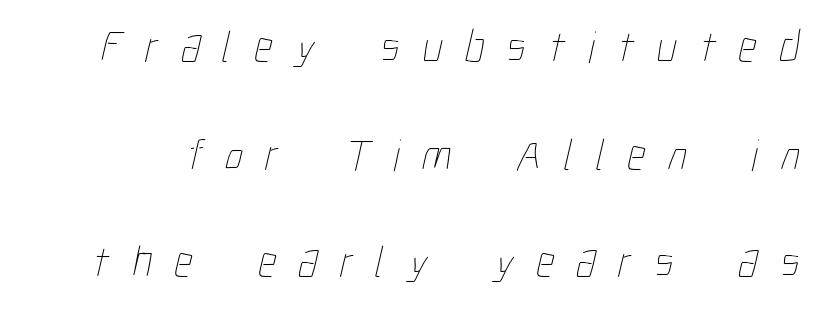
The strokes carry an ordinary text weight at most. Unmarked baselines from the first word to the last. Glyph-to-glyph distance is far greater than everyday printed text. This sample has the flowing, uneven cadence of proportional lettering. Widely set lines give the paragraph a tall, airy silhouette.
